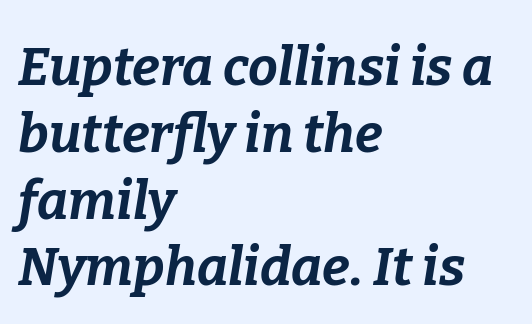
Check the space under the baseline: it is left empty. The letters are slanted; this is an italic face. Notice how thick the strokes are: this is what a full bold looks like. Is there much room between lines? A standard amount, neither cramped nor airy. Where is the straight margin? On the left. Do the characters align in a grid? No, the font is proportional.
